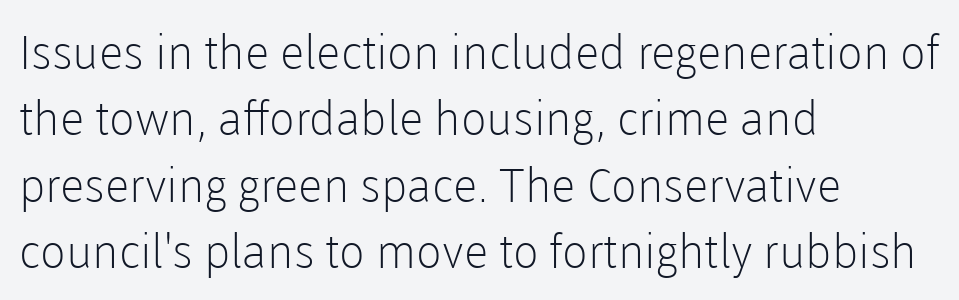
Q: Is the text bold? A: No.
Q: Is the text italic (slanted)? A: No, it is upright.
Q: Is the typeface a serif or a sans-serif typeface? A: Sans-serif.
Q: Is the text underlined? A: No.
Q: How is the paragraph aligned? A: Left-aligned.
Q: Is the spacing between letters normal or unusually wide? A: Normal.
Q: Is the spacing between lines tight, normal or loose? A: Normal.
Q: Width (condensed, normal, or wide)? A: Normal.
Q: Stroke contrast? A: Low.
Q: x-height? A: Medium.
Q: Monospaced? A: No.
